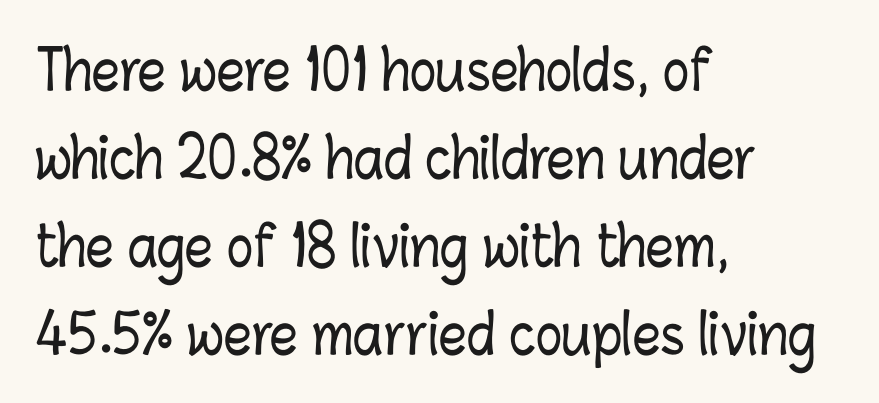
The image shows 55 px condensed type, upright; set left-aligned, normal line spacing (1.6x), normal letter spacing, not underlined; low stroke contrast and a medium x-height.
